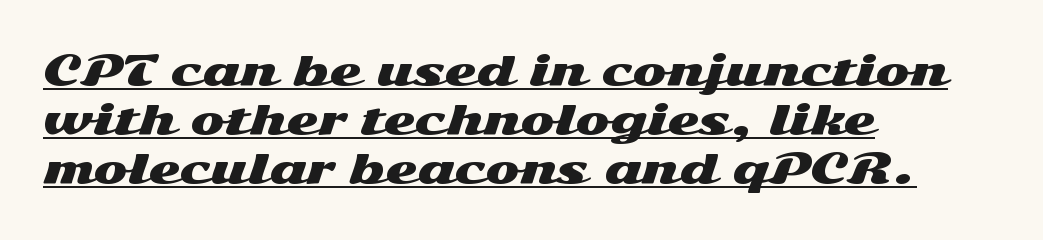
The image shows 41 px wide sans-serif type; set left-aligned, line spacing 1.2x, normal letter spacing, underlined; medium stroke contrast and a medium x-height.
